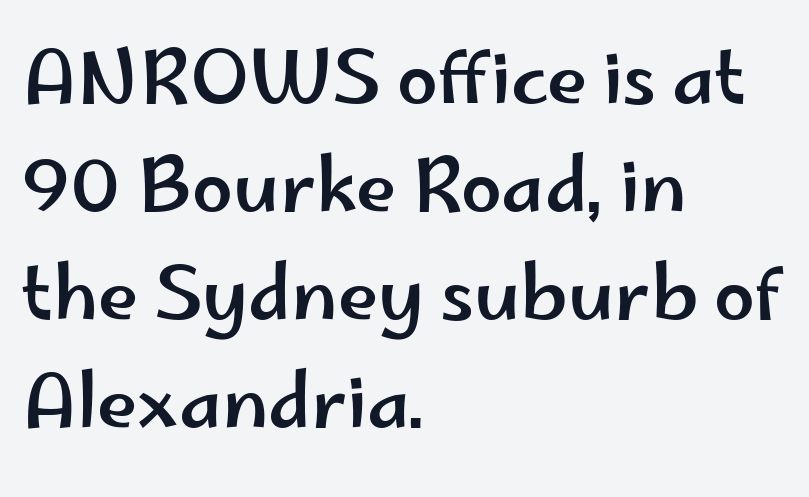
Q: Is the text italic (slanted)? A: No, it is upright.
Q: Is the typeface a serif or a sans-serif typeface? A: Sans-serif.
Q: Is the text underlined? A: No.
Q: How is the paragraph aligned? A: Left-aligned.
Q: Is the spacing between letters normal or unusually wide? A: Normal.
Q: Is the spacing between lines tight, normal or loose? A: Normal.
Q: Width (condensed, normal, or wide)? A: Wide.
Q: Stroke contrast? A: Low.
Q: x-height? A: Small.
Q: Monospaced? A: No.
